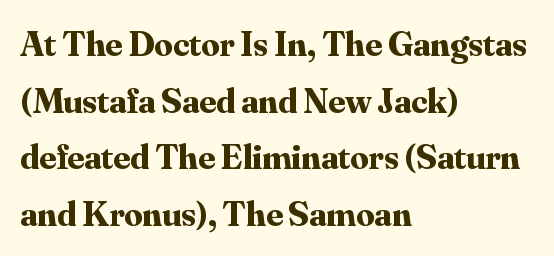
{"serif": "yes", "italic": "no", "bold": "yes", "weight": "bold", "width": "normal", "stroke_contrast": "medium", "x_height": "small", "monospaced": "no", "underline": "no", "align": "left", "line_spacing": "normal", "line_spacing_ratio": 1.57, "letter_spacing": "normal", "letter_spacing_em": 0.0, "glyph_px": 36}
